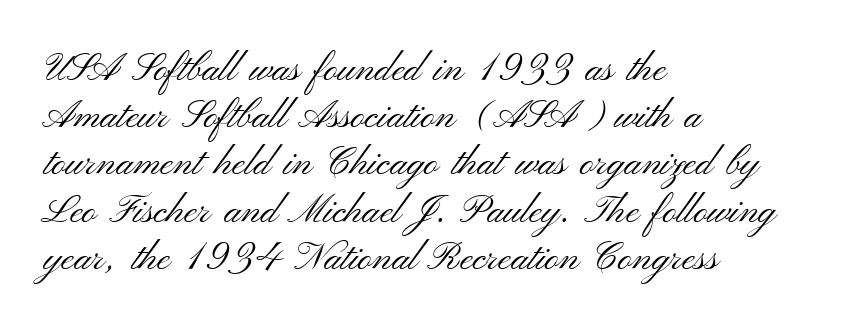
The image shows 39 px light, wide sans-serif type; set left-aligned, line spacing 1.21x, normal letter spacing, not underlined; medium stroke contrast and a small x-height.
